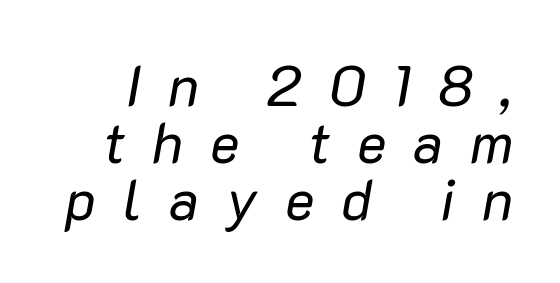
Q: Is the text bold? A: No.
Q: Is the text italic (slanted)? A: Yes, it leans right by about 10 degrees.
Q: Is the text underlined? A: No.
Q: Is the spacing between letters normal or unusually wide? A: Unusually wide.
Q: Is the spacing between lines tight, normal or loose? A: Tight.
Q: Width (condensed, normal, or wide)? A: Normal.
Q: Stroke contrast? A: Low.
Q: x-height? A: Medium.
Q: Monospaced? A: No.
